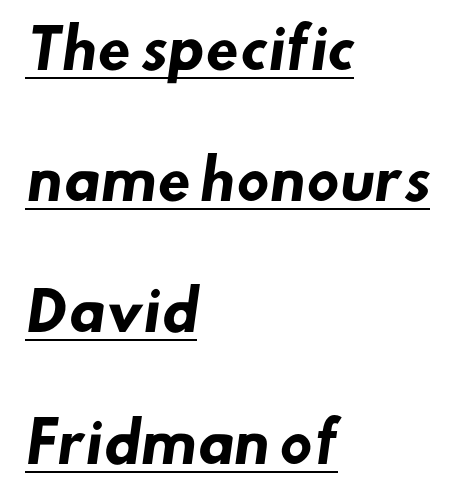
Q: Is the text bold? A: Yes.
Q: Is the typeface a serif or a sans-serif typeface? A: Sans-serif.
Q: Is the text underlined? A: Yes.
Q: How is the paragraph aligned? A: Left-aligned.
Q: Is the spacing between letters normal or unusually wide? A: Normal.
Q: Is the spacing between lines tight, normal or loose? A: Loose.
Q: Width (condensed, normal, or wide)? A: Normal.
Q: Stroke contrast? A: Low.
Q: x-height? A: Small.
Q: Monospaced? A: No.
